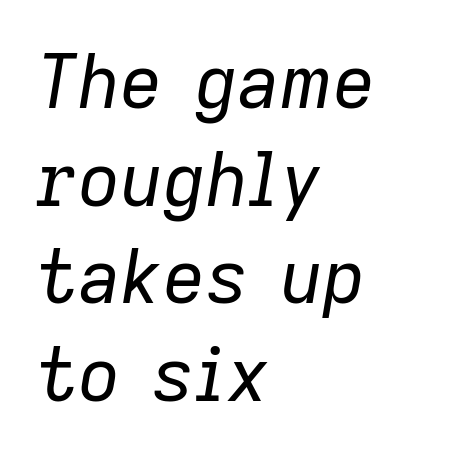
{"italic": "yes", "lean": "right", "slant_degrees": 9, "bold": "no", "weight": "regular", "width": "normal", "stroke_contrast": "low", "x_height": "medium", "monospaced": "no", "underline": "no", "align": "left", "line_spacing": "normal", "line_spacing_ratio": 1.32, "letter_spacing": "normal", "letter_spacing_em": 0.0, "glyph_px": 74}
